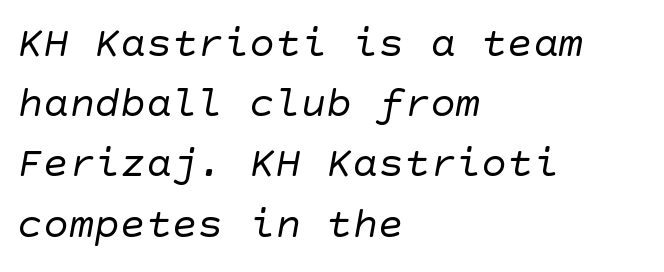
Think standard paragraph weight, or any step lighter than that. Inter-character spacing is left at the font's built-in metrics. Reading down the column, the eye jumps a familiar distance to each next line. Beneath every word, the page is bare.
